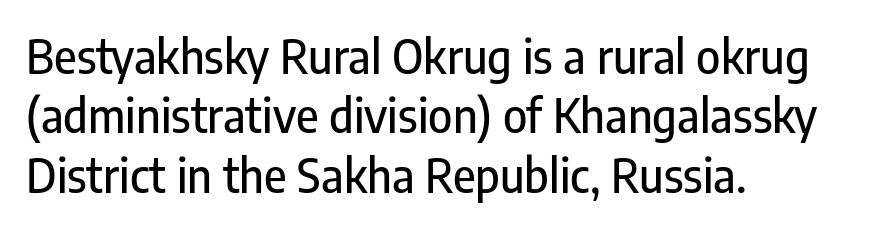
The image shows 46 px condensed sans-serif type, upright; set left-aligned, normal line spacing (1.29x), normal letter spacing, not underlined; low stroke contrast and a medium x-height.
